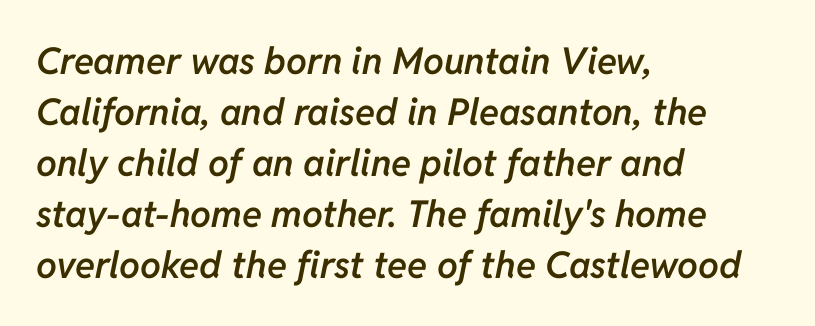
{"italic": "yes", "lean": "right", "slant_degrees": 11, "bold": "semi", "weight": "semibold", "width": "normal", "stroke_contrast": "low", "x_height": "medium", "monospaced": "no", "underline": "no", "align": "left", "line_spacing": "normal", "line_spacing_ratio": 1.38, "letter_spacing": "normal", "letter_spacing_em": 0.0, "glyph_px": 37}
